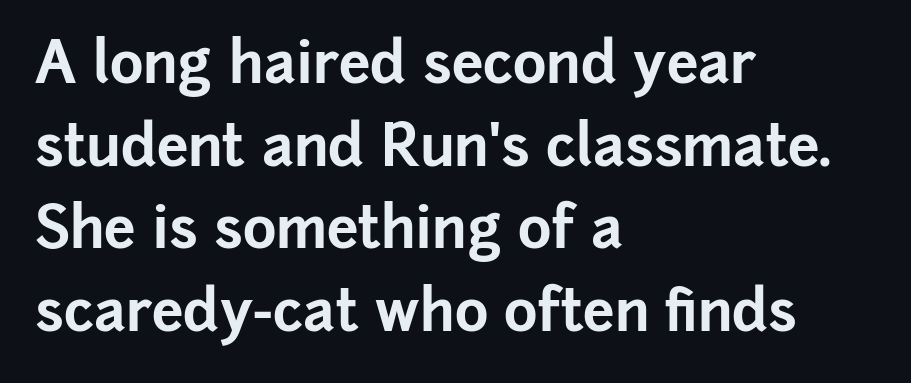
The image shows 57 px bold sans-serif type, upright; set left-aligned, normal line spacing (1.45x), normal letter spacing, not underlined; low stroke contrast and a medium x-height.
